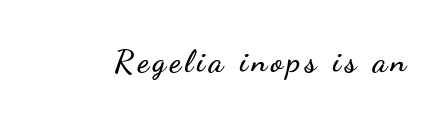
Spacing verdict: proportional, widths tailored to each character. The foot of each line stays bare and open. What kind of face is this? One without serifs — a sans.
